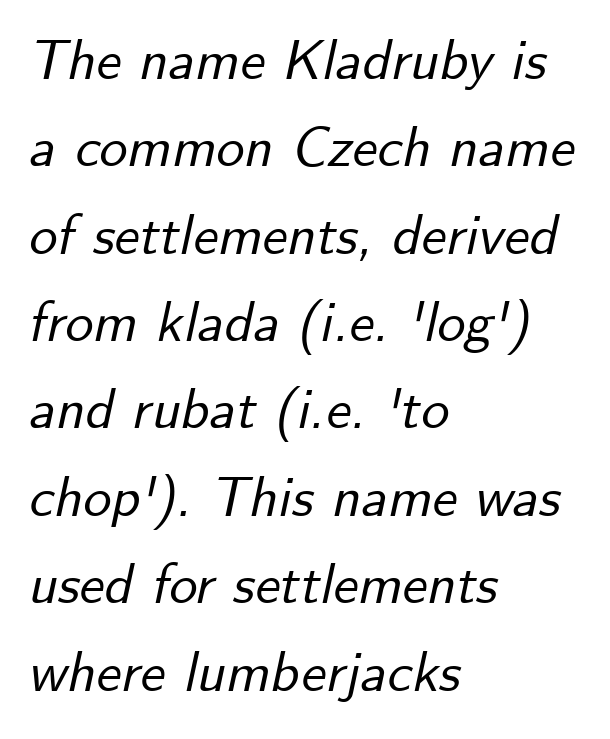
These lines were composed using italics. Glyph-to-glyph distance matches everyday printed text. Does the copy run flush right? No — it runs flush left. Think of a printed novel: that variable character pitch is what you see here.
